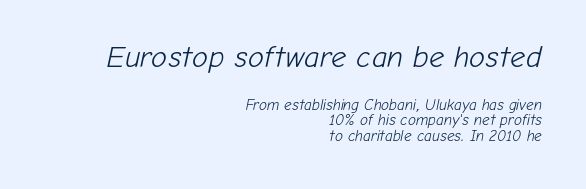
Q: Is the text bold? A: No.
Q: Is the text italic (slanted)? A: Yes, it leans right by about 12 degrees.
Q: Is the text underlined? A: No.
Q: How is the paragraph aligned? A: Right-aligned.
Q: Is the spacing between letters normal or unusually wide? A: Normal.
Q: Is the spacing between lines tight, normal or loose? A: Tight.
Q: Which block of text is set in a larger size, the first (top) or the second (bottom)? A: The first (top) one.
Q: Width (condensed, normal, or wide)? A: Normal.
Q: Stroke contrast? A: Low.
Q: x-height? A: Medium.
Q: Monospaced? A: No.
